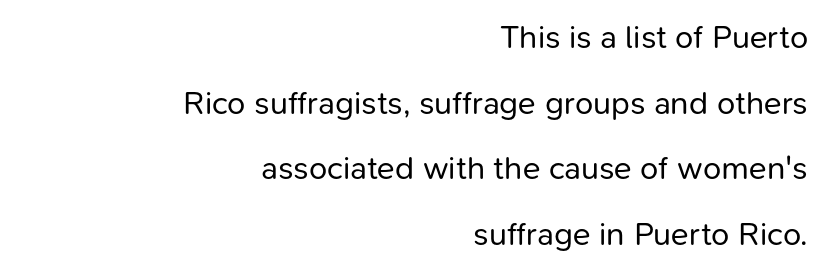
A typesetter would label this face a sans. No word sits above an underline. Unlike italic type, these characters show no tilt at all. Letter spacing: default.
